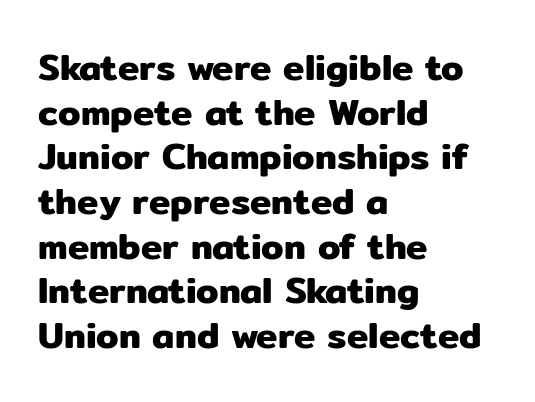
The image shows 36 px sans-serif type, upright; set left-aligned, line spacing 1.24x, normal letter spacing, not underlined; low stroke contrast and a medium x-height.
